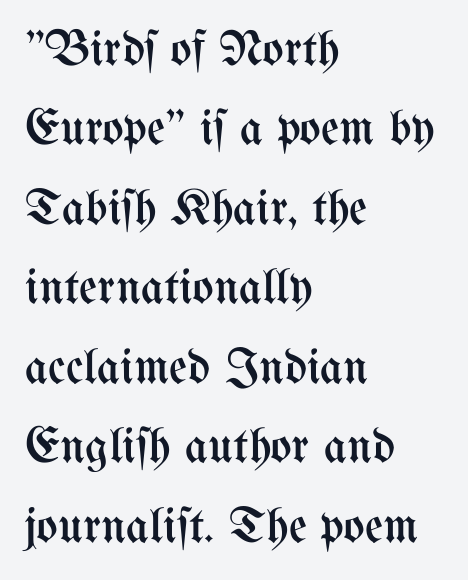
Anything drawn beneath the words? Only blank space. The paragraph shown leans on its left margin. You could not count columns in this text — the font is proportionally spaced. In terms of leading, this rendering sits right in the middle. Do the letters lean? They stand straight. Stroke mass is kept to a normal reading level or below.
